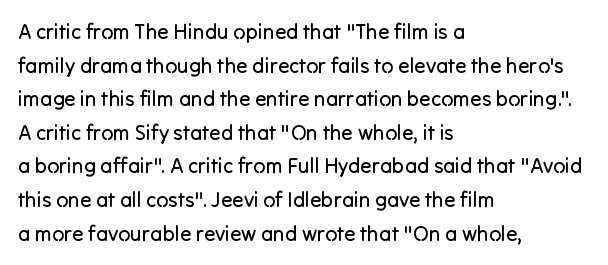
{"italic": "no", "bold": "no", "underline": "no", "align": "left", "line_spacing": "normal", "line_spacing_ratio": 1.6, "letter_spacing": "normal", "letter_spacing_em": 0.0, "glyph_px": 21}
